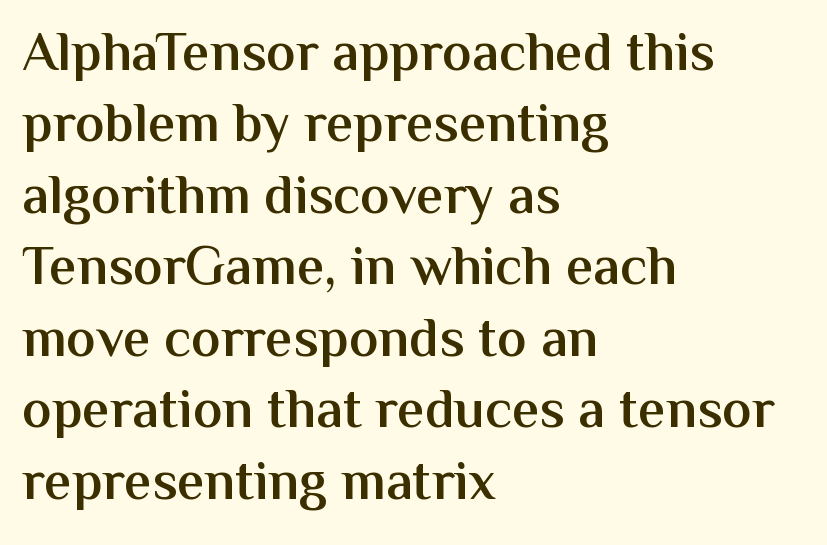
Q: Is the text bold? A: Semi-bold.
Q: Is the text italic (slanted)? A: No, it is upright.
Q: Is the typeface a serif or a sans-serif typeface? A: Sans-serif.
Q: Is the text underlined? A: No.
Q: How is the paragraph aligned? A: Left-aligned.
Q: Is the spacing between letters normal or unusually wide? A: Normal.
Q: Is the spacing between lines tight, normal or loose? A: Normal.
Q: Width (condensed, normal, or wide)? A: Normal.
Q: Stroke contrast? A: Medium.
Q: x-height? A: Medium.
Q: Monospaced? A: No.
